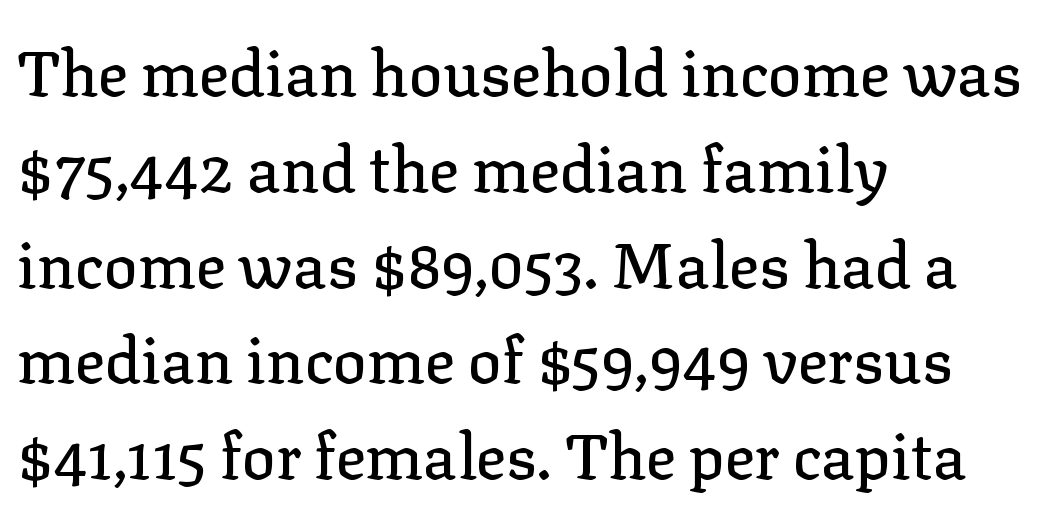
{"serif": "yes", "italic": "no", "width": "normal", "stroke_contrast": "low", "x_height": "medium", "monospaced": "no", "underline": "no", "align": "left", "line_spacing": "normal", "line_spacing_ratio": 1.52, "letter_spacing": "normal", "letter_spacing_em": 0.0, "glyph_px": 63}
